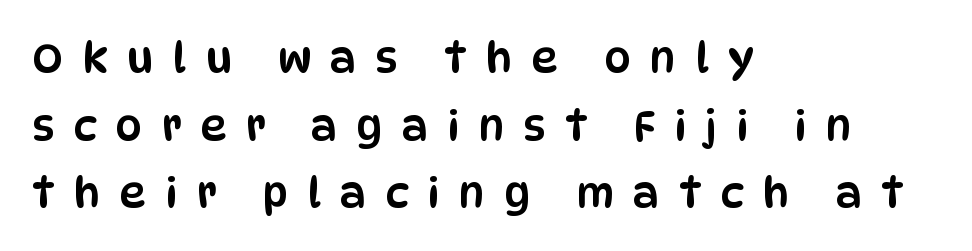
The image shows 42 px condensed sans-serif type, upright; set left-aligned, normal line spacing (1.61x), unusually wide letter spacing (+0.45 em), not underlined; low stroke contrast and a large x-height.
